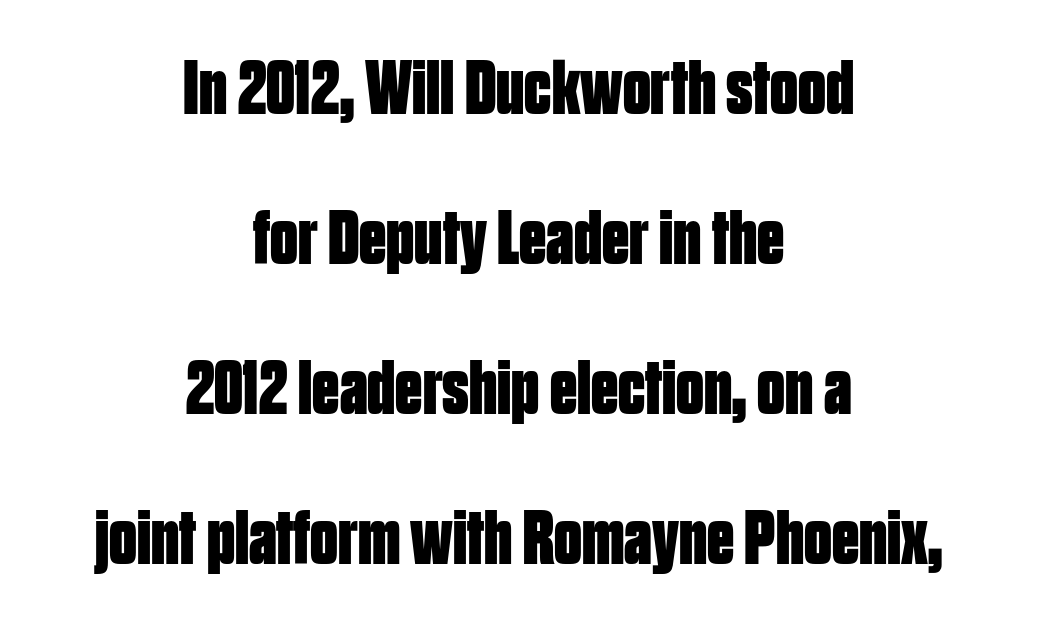
Q: Is the text bold? A: Yes.
Q: Is the text italic (slanted)? A: No, it is upright.
Q: Is the typeface a serif or a sans-serif typeface? A: Sans-serif.
Q: Is the text underlined? A: No.
Q: How is the paragraph aligned? A: Centered.
Q: Is the spacing between letters normal or unusually wide? A: Normal.
Q: Is the spacing between lines tight, normal or loose? A: Loose.
Q: Width (condensed, normal, or wide)? A: Condensed.
Q: Stroke contrast? A: Low.
Q: x-height? A: Large.
Q: Monospaced? A: No.
